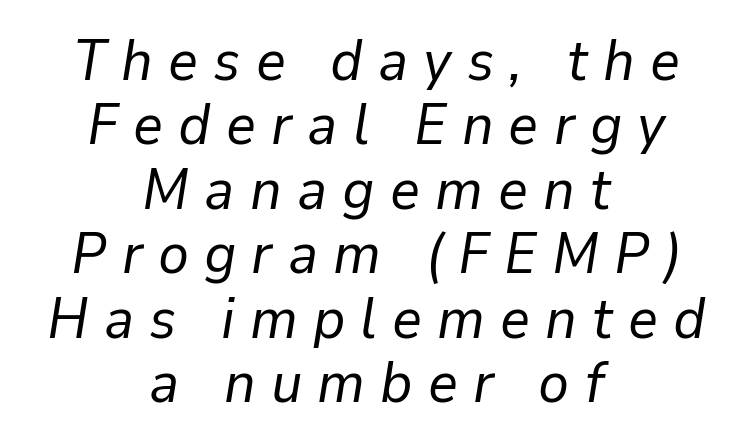
Glyph-to-glyph distance is far greater than everyday printed text. Weight: regular or lighter. The string is rendered with underlining switched off. The lines in this sample share a center point and differ in where they start and stop.
